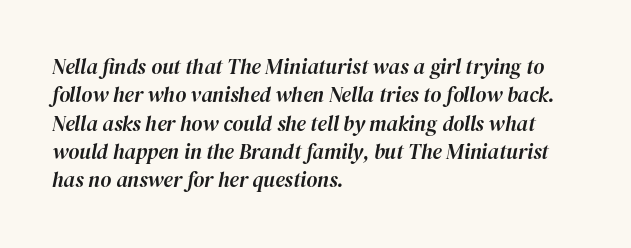
{"italic": "yes", "lean": "right", "slant_degrees": 12, "underline": "no", "align": "left", "line_spacing": "normal", "line_spacing_ratio": 1.35, "letter_spacing": "normal", "letter_spacing_em": 0.0, "glyph_px": 21}
